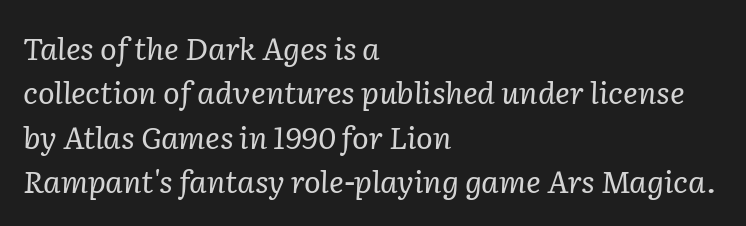
Do the characters align in a grid? No, the font is proportional. Yep, those are serifs on the letters. Regarding leading, the lines here are spaced in the standard way. Inter-character spacing is left at the font's built-in metrics. The typesetting does not lean heavy: it is not bold.
